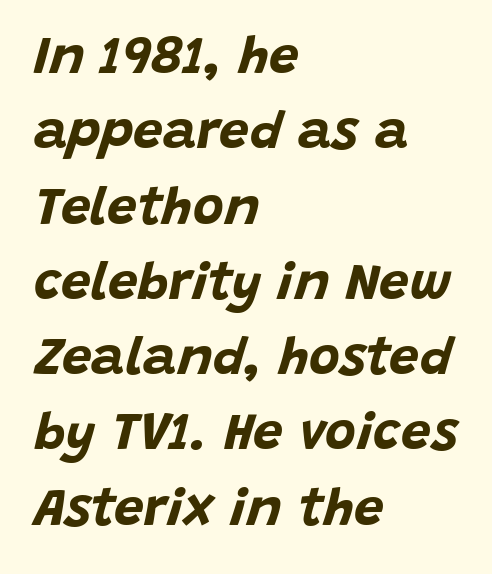
In terms of leading, this rendering sits right in the middle. Here the designer chose a conventional face with non-uniform glyph widths. Yep, that's italic — everything's leaning. This rendering leaves character spacing at its baseline value. Horizontally, the lines are justified to the leading edge only.
